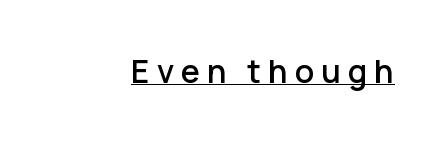
The image shows 32 px sans-serif type, upright; set unusually wide letter spacing (+0.22 em), underlined; low stroke contrast and a medium x-height.
